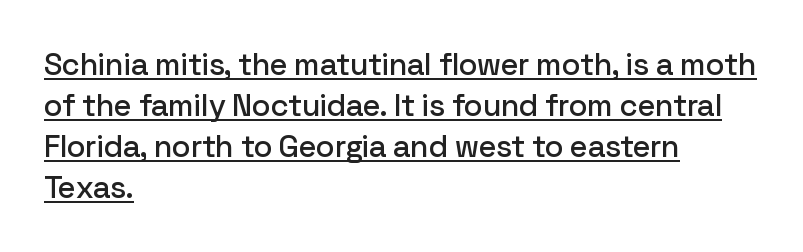
Q: Is the text italic (slanted)? A: No, it is upright.
Q: Is the typeface a serif or a sans-serif typeface? A: Sans-serif.
Q: Is the text underlined? A: Yes.
Q: How is the paragraph aligned? A: Left-aligned.
Q: Is the spacing between letters normal or unusually wide? A: Normal.
Q: Is the spacing between lines tight, normal or loose? A: Normal.
Q: Width (condensed, normal, or wide)? A: Normal.
Q: Stroke contrast? A: Low.
Q: x-height? A: Medium.
Q: Monospaced? A: No.
